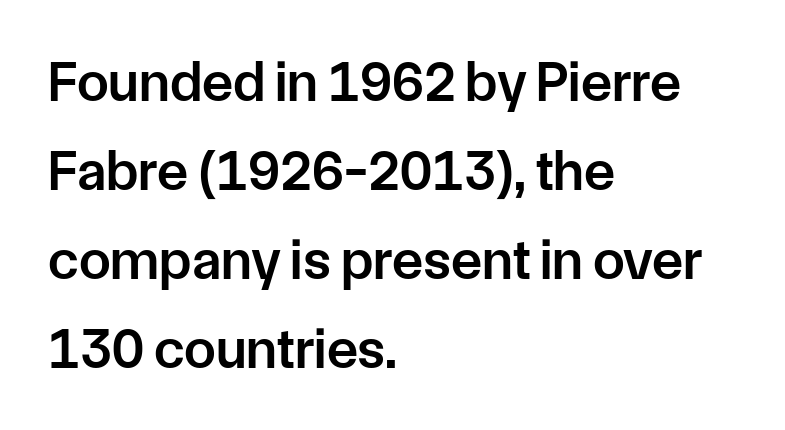
The image shows 57 px semibold sans-serif type, upright; set left-aligned, normal line spacing (1.56x), normal letter spacing, not underlined; low stroke contrast and a medium x-height.
